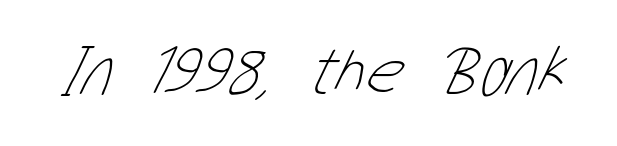
{"bold": "no", "weight": "thin", "width": "condensed", "stroke_contrast": "low", "x_height": "medium", "monospaced": "no", "underline": "no", "letter_spacing": "normal", "letter_spacing_em": 0.0, "glyph_px": 70}
